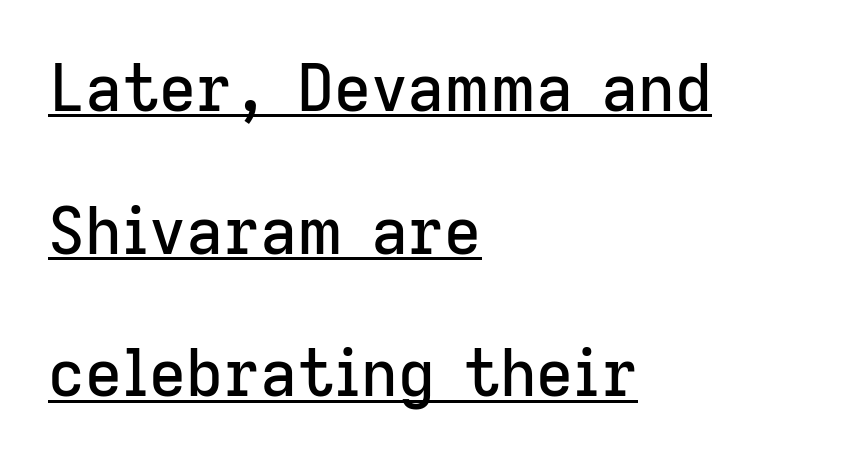
The image shows 64 px sans-serif type, upright; set left-aligned, loose line spacing (2.23x), normal letter spacing, underlined; low stroke contrast and a medium x-height.
